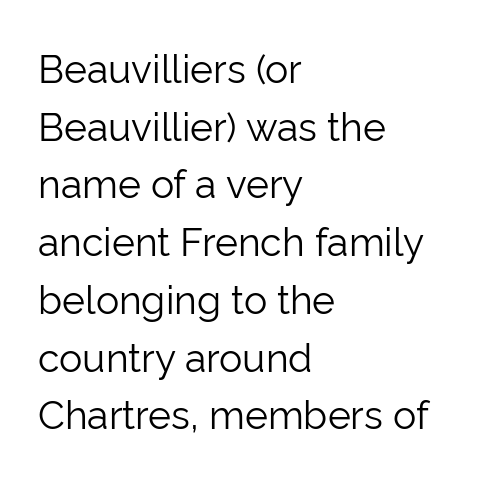
The image shows 39 px light sans-serif type, upright; set left-aligned, normal line spacing (1.48x), normal letter spacing, not underlined; low stroke contrast and a medium x-height.
